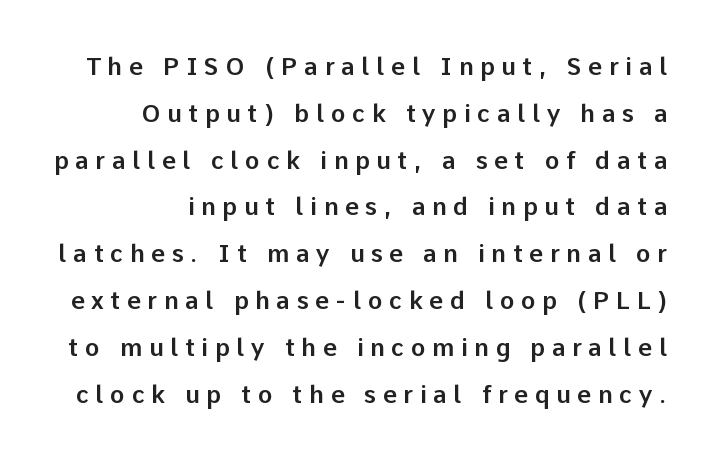
How are the letters spaced? Widely, with obvious added tracking. When letters stand straight like this, we call the style roman or upright. The leading is generous, giving the passage an open texture. Glance below the letters and you will spot only blank space.
